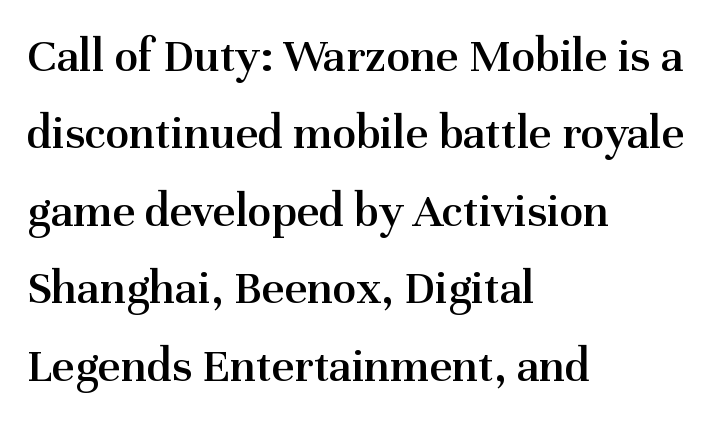
{"serif": "yes", "italic": "no", "bold": "semi", "weight": "semibold", "width": "normal", "stroke_contrast": "medium", "x_height": "medium", "monospaced": "no", "underline": "no", "align": "left", "line_spacing": "normal", "line_spacing_ratio": 1.58, "letter_spacing": "normal", "letter_spacing_em": 0.0, "glyph_px": 49}
